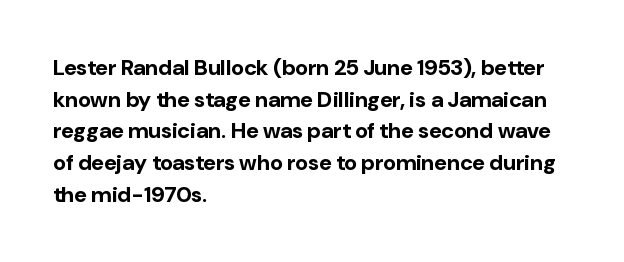
Beneath every word, the page is bare. Successive baselines arrive at the customary interval. It's the straight-up-and-down kind of type. Which margin do the lines hug? The left one — the right edge is uneven. Thick stems and heavy bowls — unmistakably bold.
